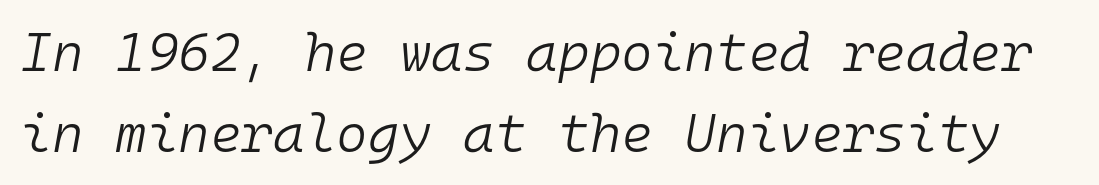
{"italic": "yes", "lean": "right", "slant_degrees": 10, "bold": "no", "weight": "light", "width": "normal", "stroke_contrast": "low", "x_height": "medium", "monospaced": "yes", "underline": "no", "line_spacing": "normal", "line_spacing_ratio": 1.5, "letter_spacing": "normal", "letter_spacing_em": 0.0, "glyph_px": 54}
